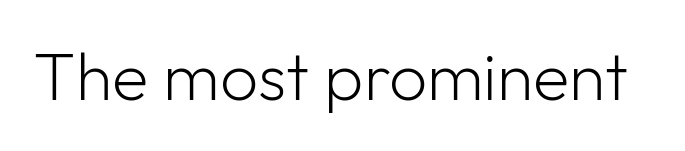
The image shows 67 px light sans-serif type, upright; set normal letter spacing, not underlined; low stroke contrast and a medium x-height.
